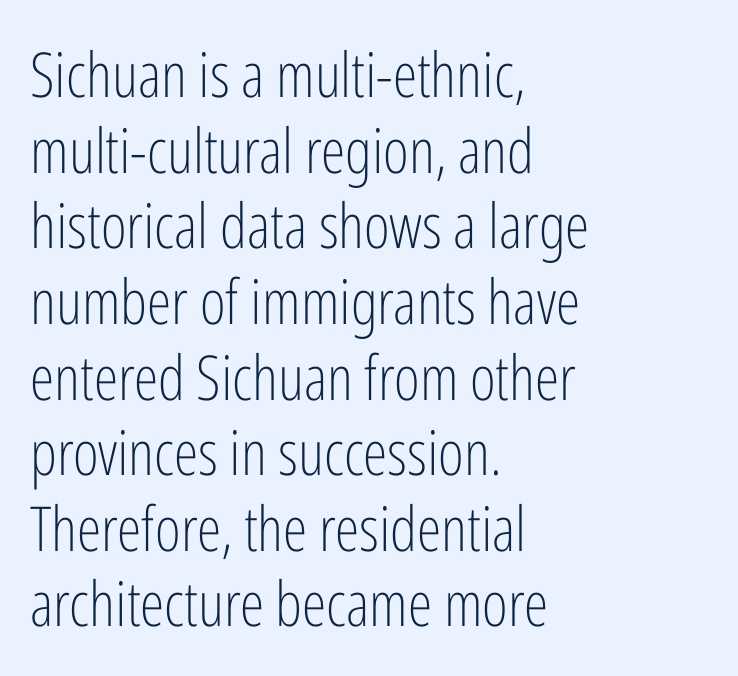
Q: Is the text bold? A: No.
Q: Is the text italic (slanted)? A: No, it is upright.
Q: Is the typeface a serif or a sans-serif typeface? A: Sans-serif.
Q: Is the text underlined? A: No.
Q: How is the paragraph aligned? A: Left-aligned.
Q: Is the spacing between letters normal or unusually wide? A: Normal.
Q: Width (condensed, normal, or wide)? A: Condensed.
Q: Stroke contrast? A: Low.
Q: x-height? A: Medium.
Q: Monospaced? A: No.
